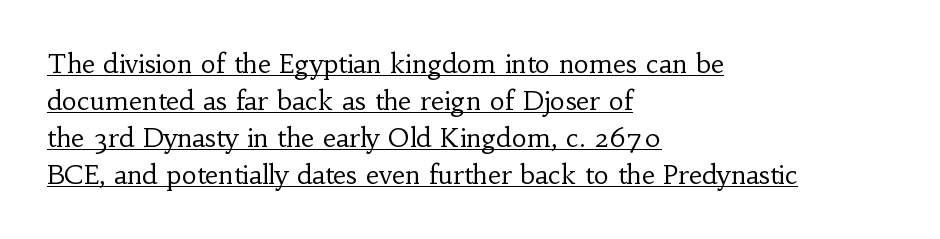
{"italic": "no", "bold": "no", "underline": "yes", "align": "left", "line_spacing": "normal", "line_spacing_ratio": 1.42, "letter_spacing": "normal", "letter_spacing_em": 0.0, "glyph_px": 26}
